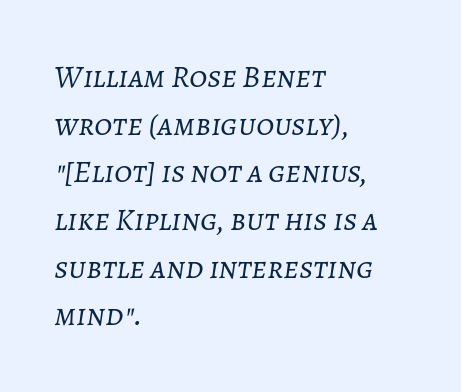
Q: Is the text bold? A: No.
Q: Is the text italic (slanted)? A: Yes, it leans right by about 7 degrees.
Q: Is the text underlined? A: No.
Q: How is the paragraph aligned? A: Left-aligned.
Q: Is the spacing between letters normal or unusually wide? A: Normal.
Q: Is the spacing between lines tight, normal or loose? A: Normal.
Q: Width (condensed, normal, or wide)? A: Normal.
Q: Stroke contrast? A: Low.
Q: x-height? A: Medium.
Q: Monospaced? A: No.
